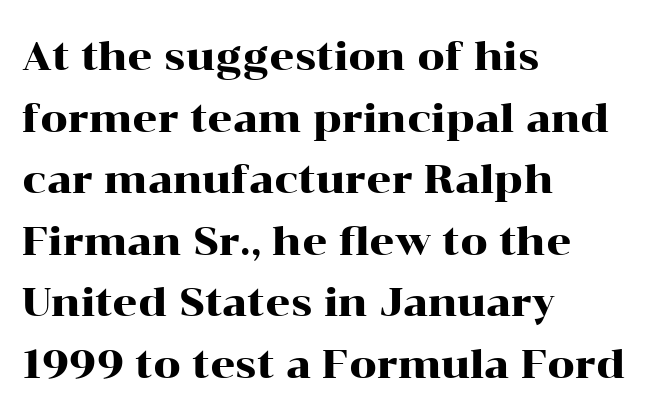
Q: Is the text italic (slanted)? A: No, it is upright.
Q: Is the typeface a serif or a sans-serif typeface? A: Serif.
Q: Is the text underlined? A: No.
Q: How is the paragraph aligned? A: Left-aligned.
Q: Is the spacing between letters normal or unusually wide? A: Normal.
Q: Is the spacing between lines tight, normal or loose? A: Normal.
Q: Width (condensed, normal, or wide)? A: Wide.
Q: Stroke contrast? A: High.
Q: x-height? A: Medium.
Q: Monospaced? A: No.
